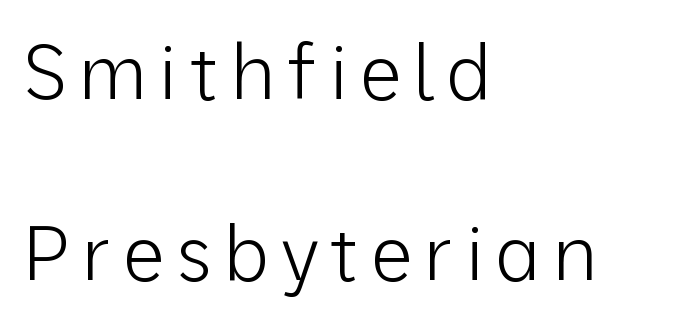
{"serif": "no", "italic": "no", "bold": "no", "weight": "light", "width": "normal", "stroke_contrast": "low", "x_height": "medium", "monospaced": "no", "underline": "no", "align": "left", "line_spacing": "loose", "line_spacing_ratio": 2.38, "glyph_px": 76}
